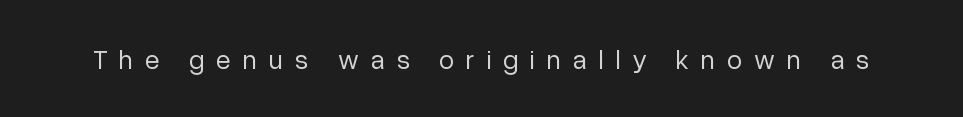
{"italic": "no", "bold": "no", "underline": "no", "letter_spacing": "wide", "letter_spacing_em": 0.44, "glyph_px": 27}
